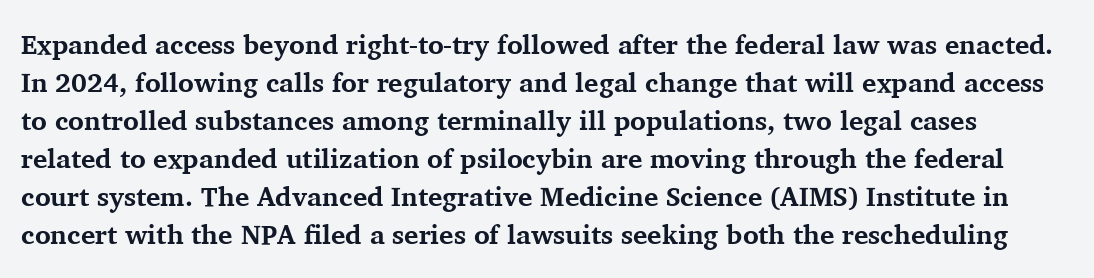
The image shows 27 px bold type, upright; set normal line spacing (1.41x), normal letter spacing, not underlined.
